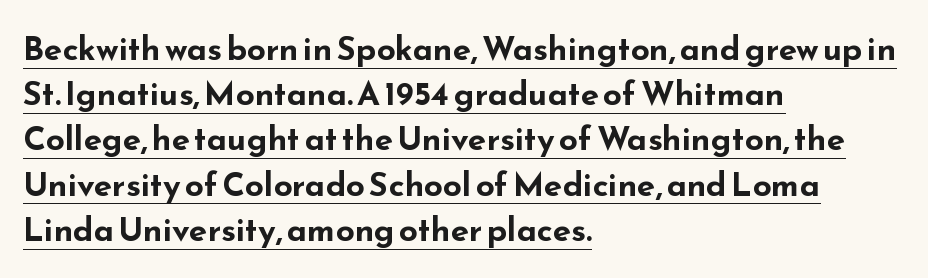
{"serif": "no", "italic": "no", "bold": "yes", "weight": "bold", "width": "wide", "stroke_contrast": "low", "x_height": "small", "monospaced": "no", "underline": "yes", "align": "left", "line_spacing": "normal", "line_spacing_ratio": 1.37, "letter_spacing": "normal", "letter_spacing_em": 0.0, "glyph_px": 33}
